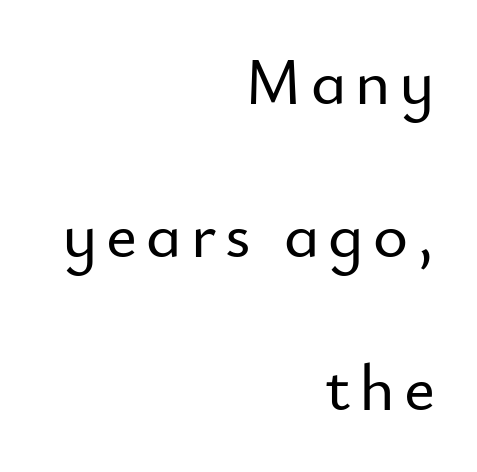
The image shows 67 px sans-serif type, upright; set right-aligned, loose line spacing (2.28x), not underlined; low stroke contrast and a small x-height.
